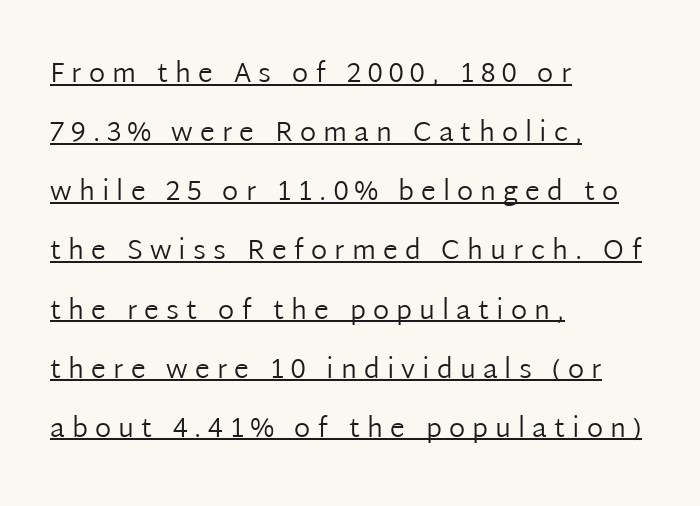
{"italic": "no", "bold": "no", "underline": "yes", "align": "left", "line_spacing": "loose", "line_spacing_ratio": 2.19, "letter_spacing": "wide", "letter_spacing_em": 0.26, "glyph_px": 27}
